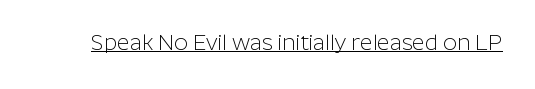
Q: Is the text bold? A: No.
Q: Is the text italic (slanted)? A: No, it is upright.
Q: Is the text underlined? A: Yes.
Q: Is the spacing between letters normal or unusually wide? A: Normal.
